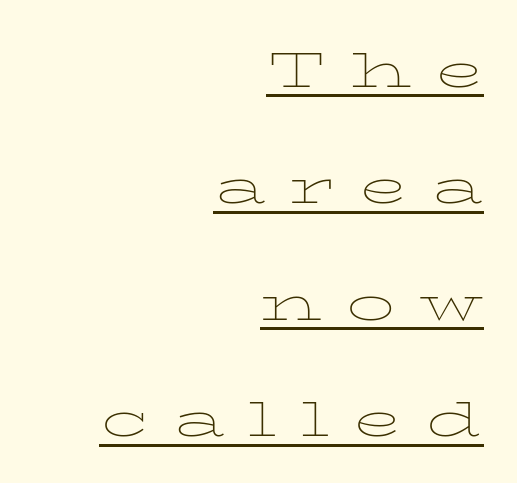
This sample has the flowing, uneven cadence of proportional lettering. Spacing between characters has been opened up far beyond the box default. The typeface has the unassuming heft of standard copy or less. Beneath each row of characters lies a ruled line. Quick note: not italic, upright.
